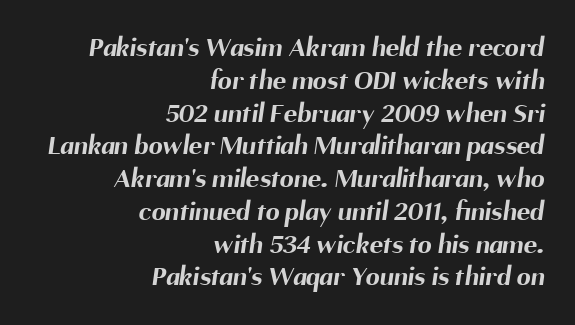
Short and long lines alike share a common ending point at right. This rendering leaves character spacing at its baseline value. Nope, no serifs anywhere on these letters. Quick note: underline off. Here the designer chose a conventional face with non-uniform glyph widths. In terms of weight, the rendering is a true, heavy bold.
